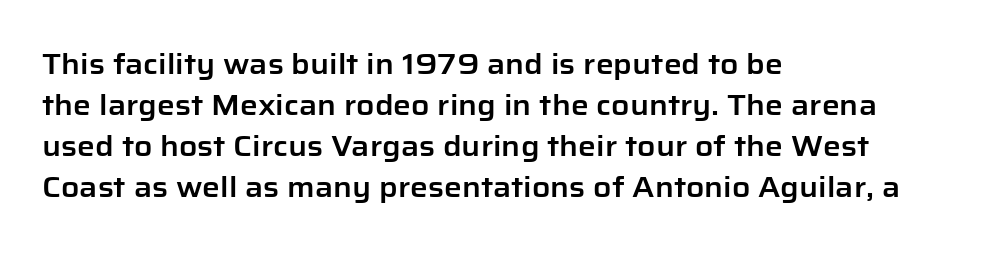
In terms of letterform style, serifs are entirely absent. This sample has the flowing, uneven cadence of proportional lettering. Ascenders rise straight up at ninety degrees. In terms of leading, this rendering sits right in the middle. Lines of text with bare space underneath.
